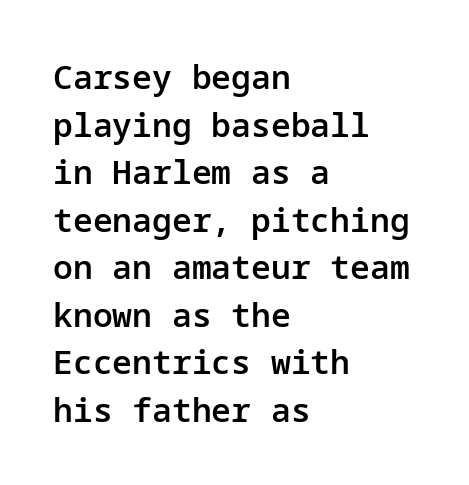
Q: Is the text bold? A: Semi-bold.
Q: Is the text italic (slanted)? A: No, it is upright.
Q: Is the typeface a serif or a sans-serif typeface? A: Sans-serif.
Q: Is the text underlined? A: No.
Q: How is the paragraph aligned? A: Left-aligned.
Q: Is the spacing between letters normal or unusually wide? A: Normal.
Q: Is the spacing between lines tight, normal or loose? A: Normal.
Q: Width (condensed, normal, or wide)? A: Normal.
Q: Stroke contrast? A: Low.
Q: x-height? A: Medium.
